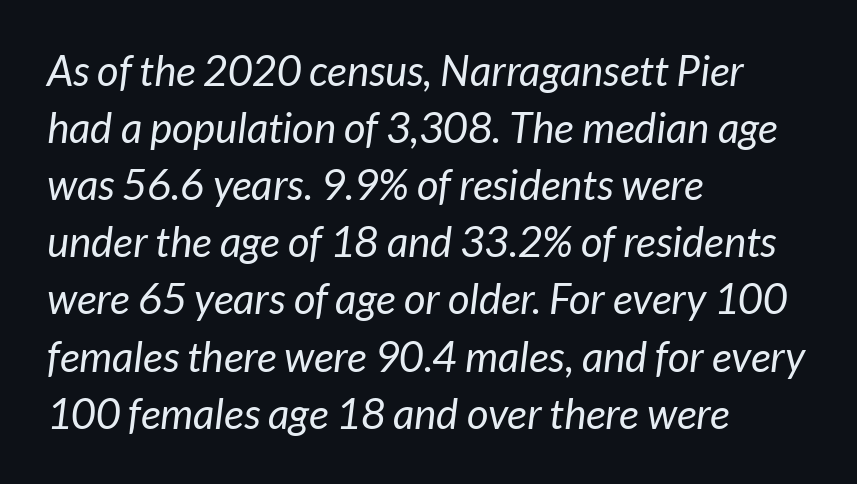
The strip under each line holds only bare page. Is this a fixed-width face? No — the glyphs have proportional, varying widths. Between one letter and the next there's only the usual sliver of space. This sample keeps an unexceptional amount of space between lines. Serif or sans? Sans — the stroke terminals are bare. No letter is thick-stroked: the sample isn't bold.
